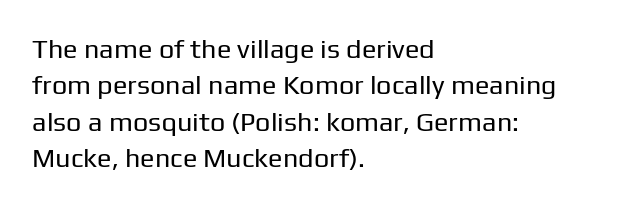
The image shows 27 px text type, upright; set left-aligned, normal line spacing (1.35x), normal letter spacing, not underlined.
